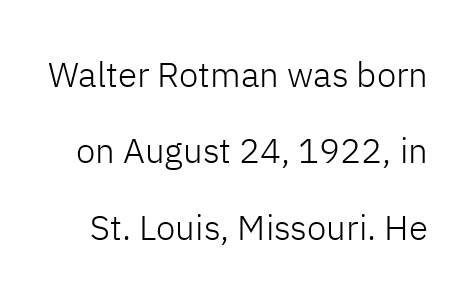
Q: Is the text bold? A: No.
Q: Is the text italic (slanted)? A: No, it is upright.
Q: Is the typeface a serif or a sans-serif typeface? A: Sans-serif.
Q: Is the text underlined? A: No.
Q: Is the spacing between letters normal or unusually wide? A: Normal.
Q: Is the spacing between lines tight, normal or loose? A: Loose.
Q: Width (condensed, normal, or wide)? A: Normal.
Q: Stroke contrast? A: Low.
Q: x-height? A: Medium.
Q: Monospaced? A: No.
